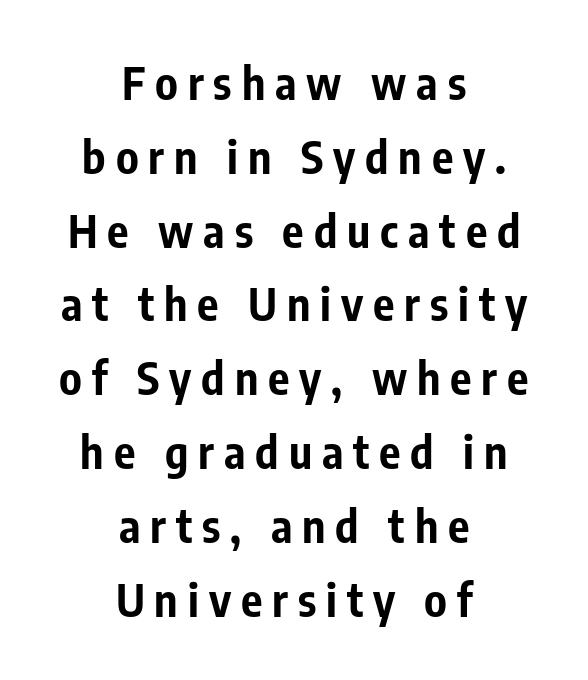
{"serif": "no", "italic": "no", "bold": "yes", "weight": "bold", "width": "condensed", "stroke_contrast": "low", "x_height": "medium", "monospaced": "no", "underline": "no", "align": "center", "line_spacing": "normal", "line_spacing_ratio": 1.64, "letter_spacing": "wide", "letter_spacing_em": 0.22, "glyph_px": 45}
